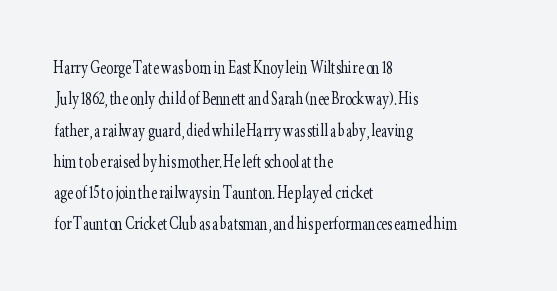
The image shows 21 px text type, upright; set left-aligned, normal line spacing (1.49x), normal letter spacing, not underlined.
